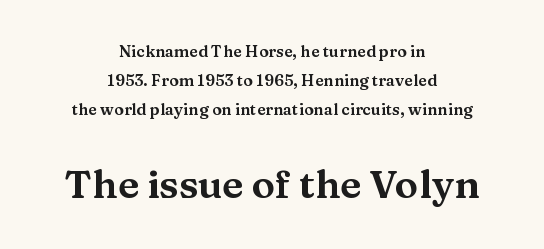
Q: Is the text italic (slanted)? A: No, it is upright.
Q: Is the typeface a serif or a sans-serif typeface? A: Serif.
Q: Is the text underlined? A: No.
Q: How is the paragraph aligned? A: Centered.
Q: Is the spacing between letters normal or unusually wide? A: Normal.
Q: Which block of text is set in a larger size, the first (top) or the second (bottom)? A: The second (bottom) one.
Q: Width (condensed, normal, or wide)? A: Wide.
Q: Stroke contrast? A: Medium.
Q: x-height? A: Medium.
Q: Monospaced? A: No.
